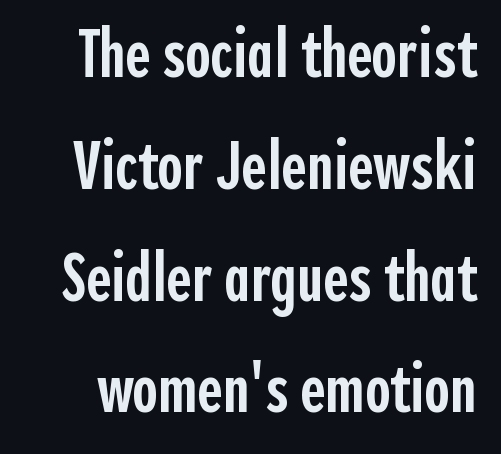
The image shows 69 px semibold, condensed sans-serif type, upright; set normal line spacing (1.62x), normal letter spacing, not underlined; a medium x-height.
